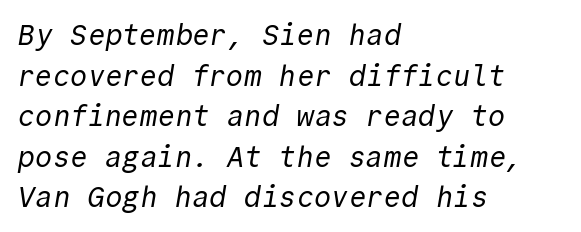
The font is comparable to plain body text, perhaps lighter. Only glyphs here, with clear space below each row. You could call the tracking neutral — neither tight nor loose. A classic flush-left, rag-right setting is used for this passage.
